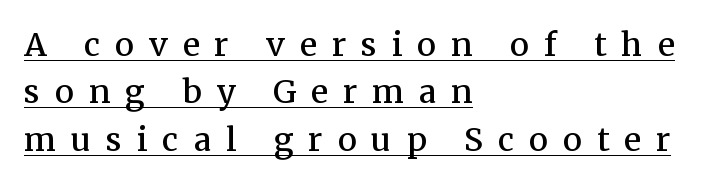
{"serif": "yes", "italic": "no", "bold": "semi", "weight": "semibold", "width": "normal", "stroke_contrast": "medium", "x_height": "medium", "monospaced": "no", "underline": "yes", "align": "left", "line_spacing": "normal", "line_spacing_ratio": 1.48, "letter_spacing": "wide", "letter_spacing_em": 0.47, "glyph_px": 32}
